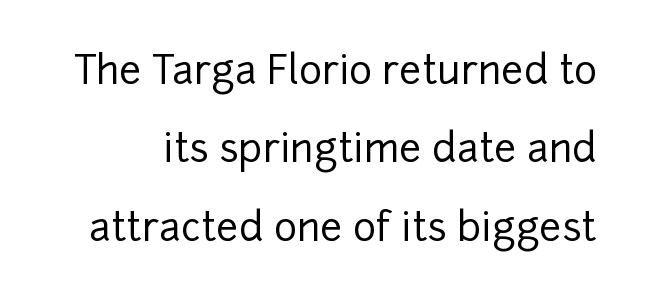
{"serif": "no", "italic": "no", "width": "normal", "stroke_contrast": "low", "x_height": "medium", "monospaced": "no", "underline": "no", "line_spacing": "loose", "line_spacing_ratio": 2.01, "letter_spacing": "normal", "letter_spacing_em": 0.0, "glyph_px": 39}
